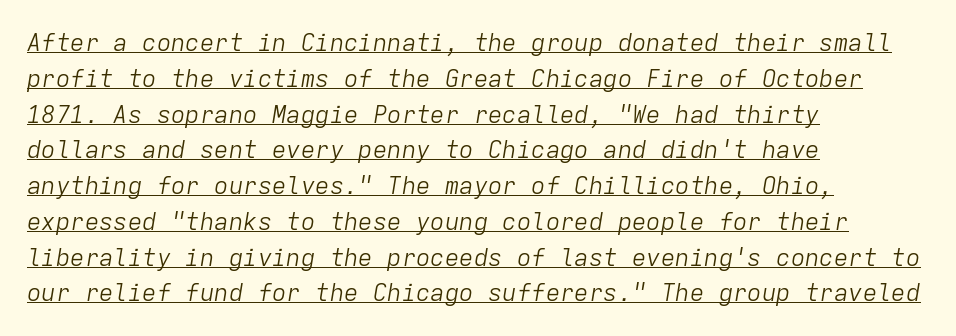
Q: Is the text bold? A: No.
Q: Is the text italic (slanted)? A: Yes, it leans right by about 9 degrees.
Q: Is the text underlined? A: Yes.
Q: How is the paragraph aligned? A: Left-aligned.
Q: Is the spacing between letters normal or unusually wide? A: Normal.
Q: Is the spacing between lines tight, normal or loose? A: Normal.
